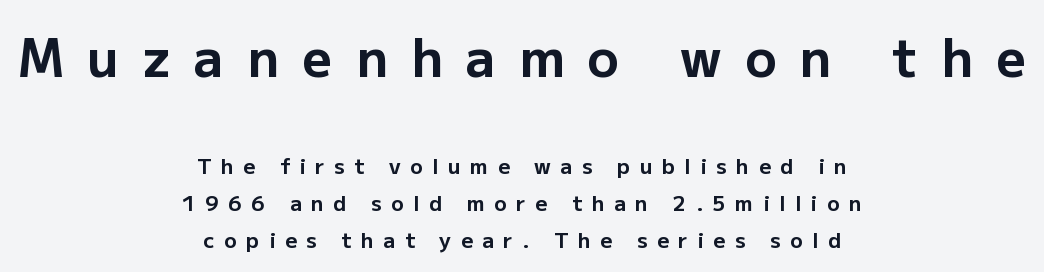
Q: Is the text bold? A: Yes.
Q: Is the text italic (slanted)? A: No, it is upright.
Q: Is the typeface a serif or a sans-serif typeface? A: Sans-serif.
Q: Is the text underlined? A: No.
Q: How is the paragraph aligned? A: Centered.
Q: Is the spacing between letters normal or unusually wide? A: Unusually wide.
Q: Which block of text is set in a larger size, the first (top) or the second (bottom)? A: The first (top) one.
Q: Width (condensed, normal, or wide)? A: Normal.
Q: Stroke contrast? A: Low.
Q: x-height? A: Medium.
Q: Monospaced? A: No.
